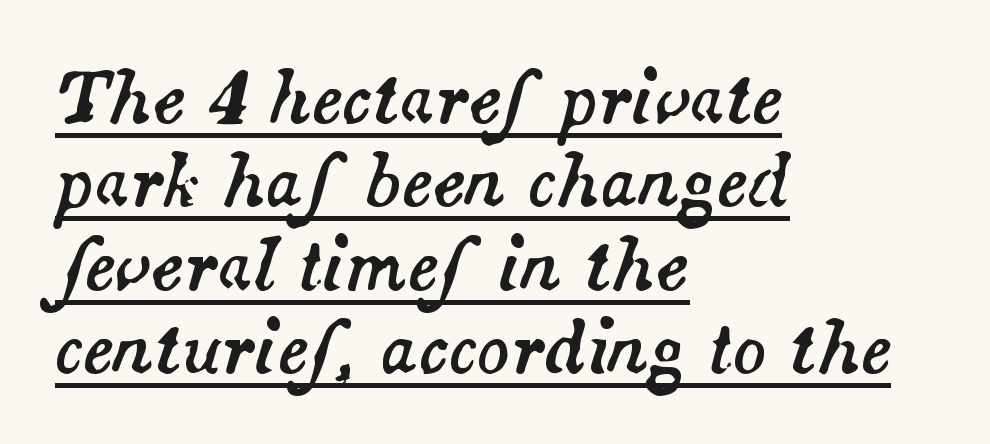
These lines are rendered in a variable-pitch font. Compared with a centered layout, this one pins lines to the left instead. The gaps between neighbouring characters are ordinary and unremarkable. It's the slanting kind of type. The rendered words wear a rule along their underside.
